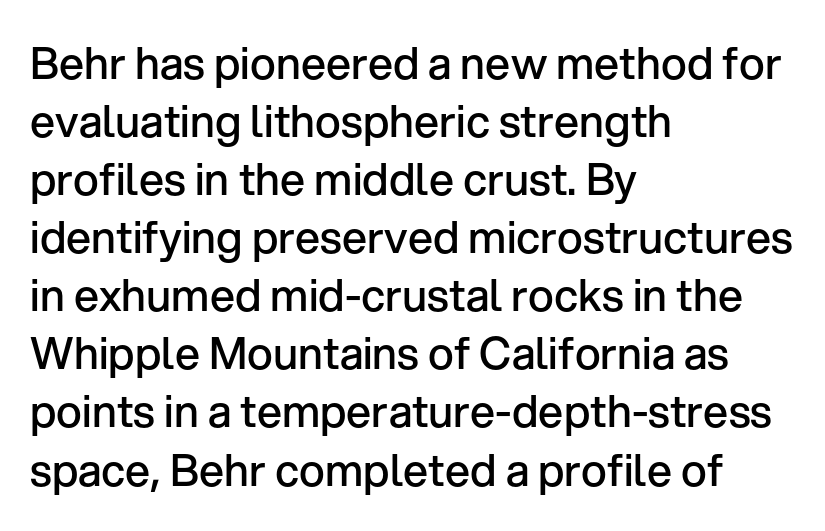
Q: Is the text bold? A: Semi-bold.
Q: Is the text italic (slanted)? A: No, it is upright.
Q: Is the typeface a serif or a sans-serif typeface? A: Sans-serif.
Q: Is the text underlined? A: No.
Q: How is the paragraph aligned? A: Left-aligned.
Q: Is the spacing between letters normal or unusually wide? A: Normal.
Q: Is the spacing between lines tight, normal or loose? A: Normal.
Q: Width (condensed, normal, or wide)? A: Normal.
Q: Stroke contrast? A: Low.
Q: x-height? A: Medium.
Q: Monospaced? A: No.
